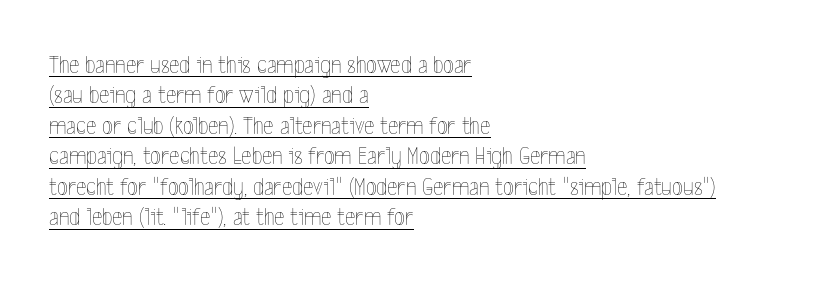
One-word summary of the alignment: left. The weight would be labelled regular, book, light, or lighter still. Decoration check: the copy is underlined. You could call the tracking neutral — neither tight nor loose. These lines were composed using upright roman letters.
